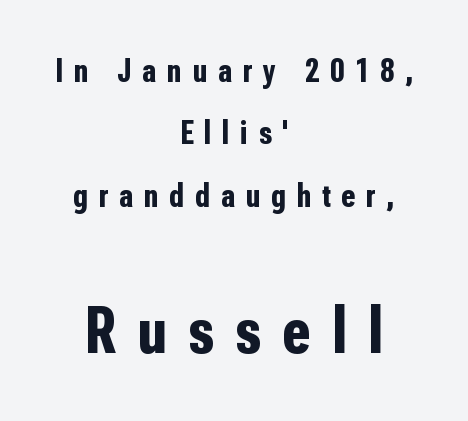
Any mark beneath the type? The region is blank. Posture: upright roman. Centered paragraph, ragged on both sides. Compared with typical body copy, the letter spacing here is much looser. Looks like regular typesetting: each glyph gets only the width it needs.
